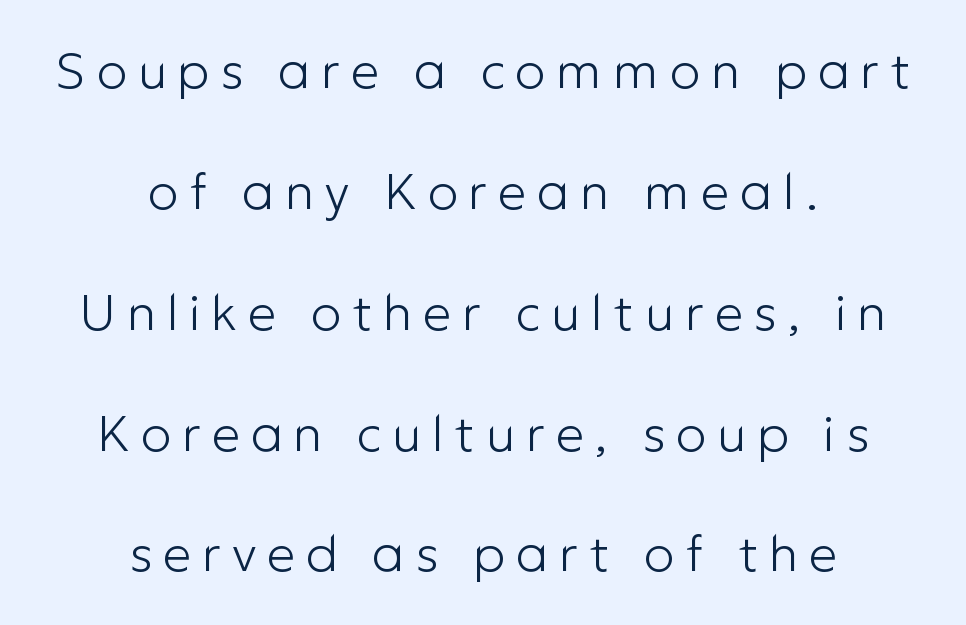
Horizontal bands of white between lines are thick stripes. This sample has the flowing, uneven cadence of proportional lettering. You could only call the tracking loose — the letters float apart. Weight class: somewhere from thin through regular. Casual observation: everything's sitting right in the middle.
